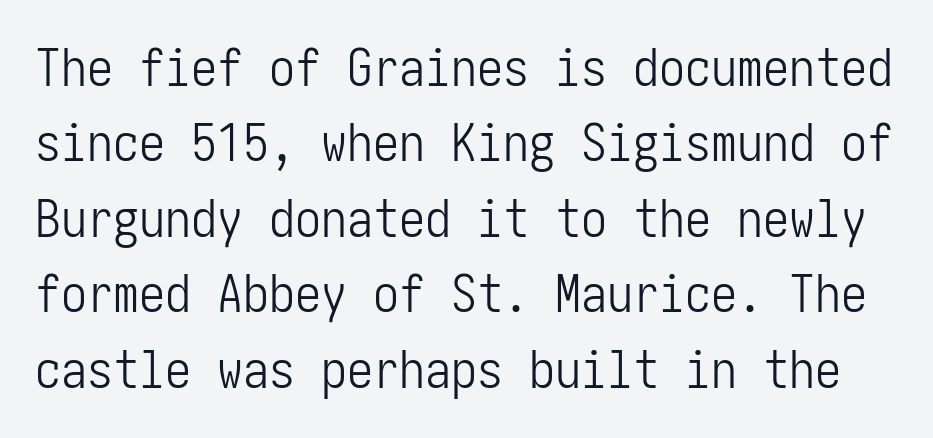
{"serif": "no", "italic": "no", "bold": "no", "weight": "light", "width": "condensed", "stroke_contrast": "low", "x_height": "medium", "underline": "no", "line_spacing": "normal", "line_spacing_ratio": 1.45, "letter_spacing": "normal", "letter_spacing_em": 0.0, "glyph_px": 52}
